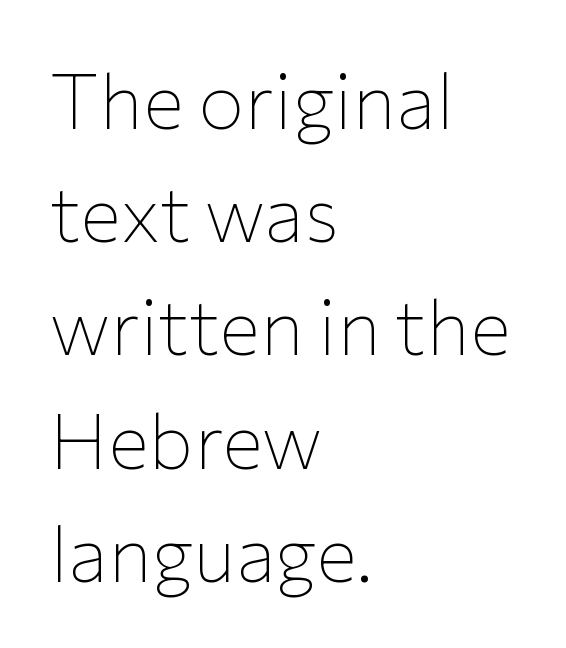
The image shows 77 px thin sans-serif type, upright; set left-aligned, normal line spacing (1.47x), normal letter spacing, not underlined; low stroke contrast and a medium x-height.
